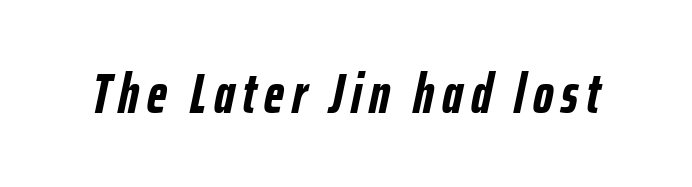
The rendering uses natural spacing where letterforms have individual widths. Bold? Absolutely — the strokes are thick and heavy. These lines were composed using italics. Has an underline been added? It has not.
